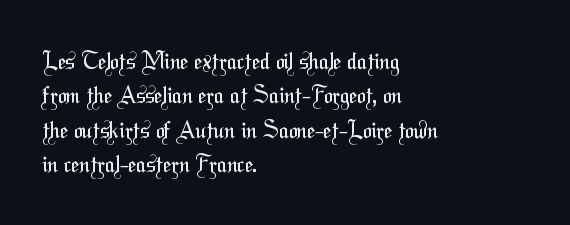
The image shows 23 px text type; set left-aligned, normal line spacing (1.49x), normal letter spacing, not underlined.
